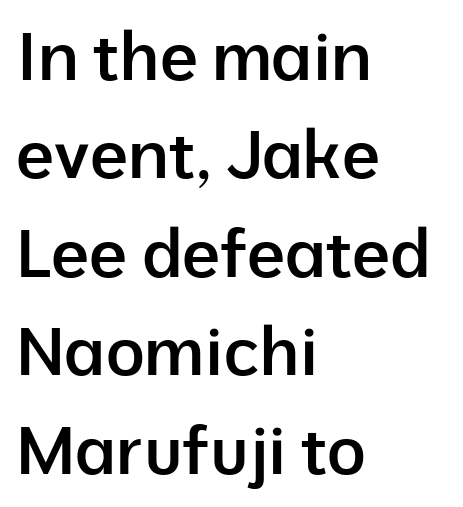
{"serif": "no", "italic": "no", "bold": "semi", "weight": "semibold", "width": "normal", "stroke_contrast": "low", "x_height": "medium", "monospaced": "no", "underline": "no", "align": "left", "line_spacing": "normal", "line_spacing_ratio": 1.47, "letter_spacing": "normal", "letter_spacing_em": 0.0, "glyph_px": 67}
